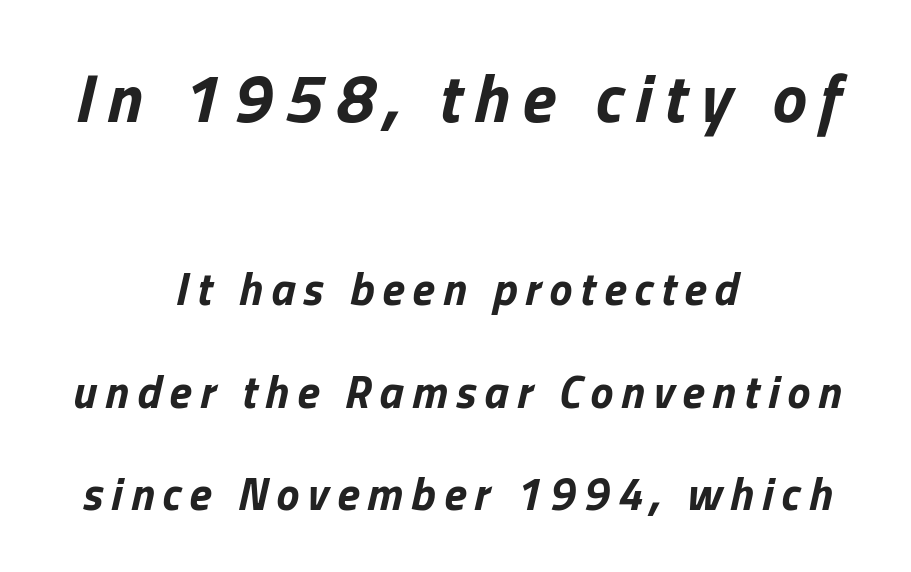
{"italic": "yes", "lean": "right", "slant_degrees": 13, "bold": "yes", "weight": "bold", "width": "normal", "stroke_contrast": "low", "x_height": "medium", "monospaced": "no", "underline": "no", "align": "center", "line_spacing": "loose", "line_spacing_ratio": 2.23, "larger_block": "first", "size_ratio": 1.5, "glyph_px": 69}
